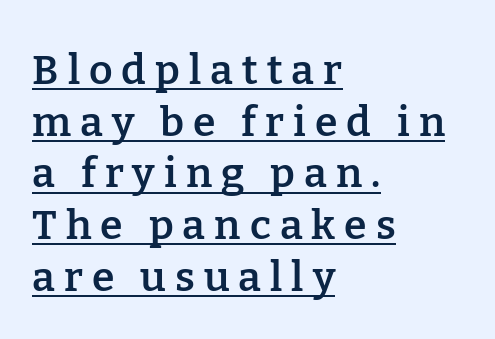
Leading: standard. These lines are set flush left with a ragged right edge. Check the space under the baseline: a stroke is drawn there. This is moderately heavy type, rendered in semibold. The letters are spread apart with noticeably loose tracking. No italicization has been applied; the sample stays upright.
